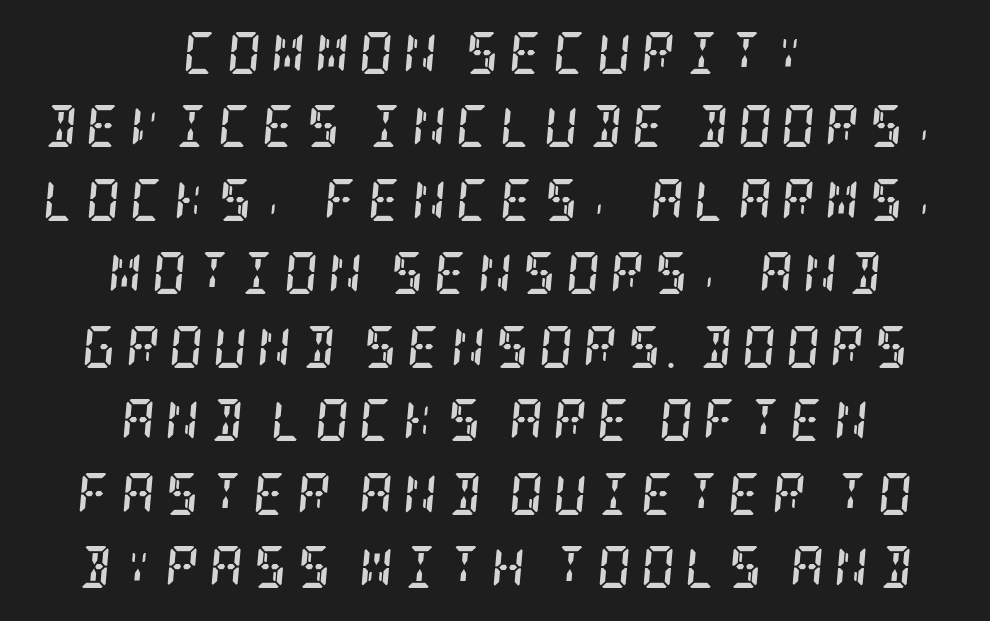
{"serif": "yes", "italic": "yes", "lean": "right", "slant_degrees": 5, "bold": "yes", "weight": "semibold", "width": "condensed", "stroke_contrast": "low", "x_height": "large", "underline": "no", "align": "center", "line_spacing_ratio": 1.75, "letter_spacing": "wide", "letter_spacing_em": 0.23, "glyph_px": 42}
